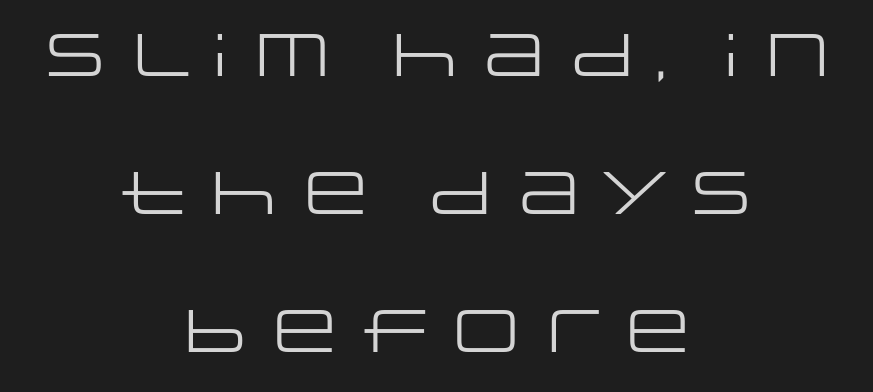
Q: Is the text bold? A: No.
Q: Is the text italic (slanted)? A: No, it is upright.
Q: Is the typeface a serif or a sans-serif typeface? A: Sans-serif.
Q: Is the text underlined? A: No.
Q: How is the paragraph aligned? A: Centered.
Q: Is the spacing between letters normal or unusually wide? A: Normal.
Q: Is the spacing between lines tight, normal or loose? A: Loose.
Q: Width (condensed, normal, or wide)? A: Wide.
Q: Stroke contrast? A: Low.
Q: x-height? A: Large.
Q: Monospaced? A: No.
